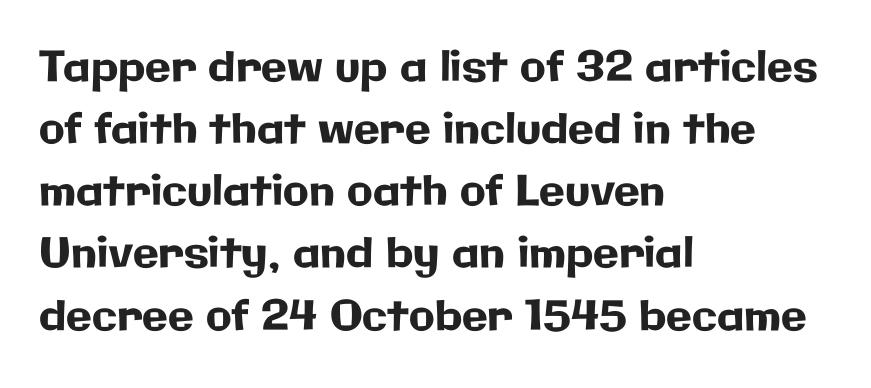
{"serif": "no", "italic": "no", "width": "normal", "stroke_contrast": "low", "x_height": "medium", "monospaced": "no", "underline": "no", "align": "left", "line_spacing": "normal", "line_spacing_ratio": 1.48, "letter_spacing": "normal", "letter_spacing_em": 0.0, "glyph_px": 42}
